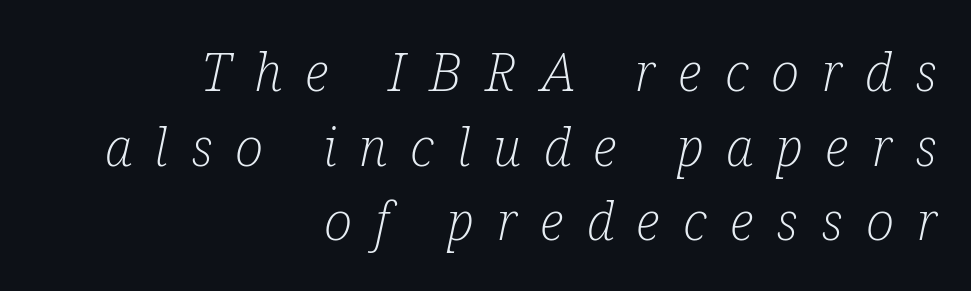
The image shows 53 px light, condensed serif type, italic (leaning right); set right-aligned, normal line spacing (1.41x), unusually wide letter spacing (+0.43 em), not underlined; low stroke contrast and a medium x-height.
